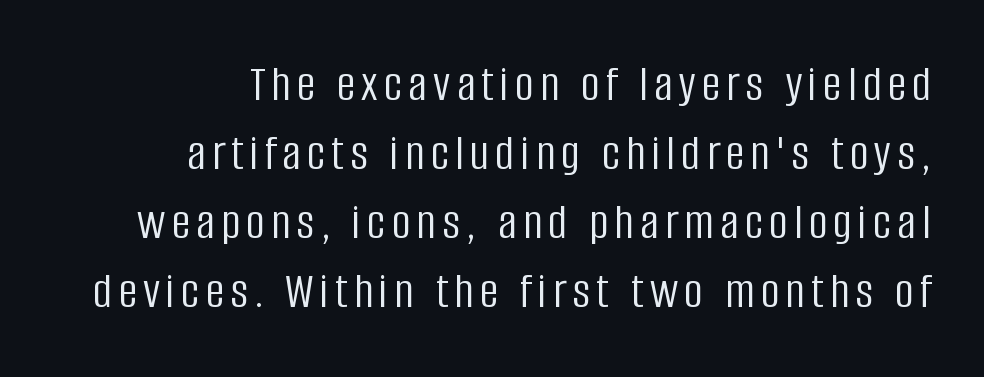
{"serif": "no", "italic": "no", "bold": "no", "weight": "light", "width": "condensed", "stroke_contrast": "low", "x_height": "large", "monospaced": "no", "underline": "no", "align": "right", "line_spacing": "normal", "line_spacing_ratio": 1.33, "glyph_px": 52}
